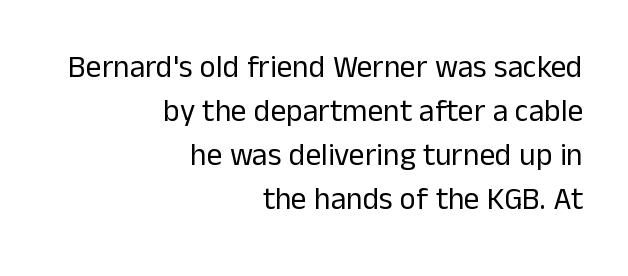
Q: Is the text bold? A: No.
Q: Is the text italic (slanted)? A: No, it is upright.
Q: Is the typeface a serif or a sans-serif typeface? A: Sans-serif.
Q: Is the text underlined? A: No.
Q: How is the paragraph aligned? A: Right-aligned.
Q: Is the spacing between letters normal or unusually wide? A: Normal.
Q: Is the spacing between lines tight, normal or loose? A: Normal.
Q: Width (condensed, normal, or wide)? A: Normal.
Q: Stroke contrast? A: Low.
Q: x-height? A: Medium.
Q: Monospaced? A: No.
